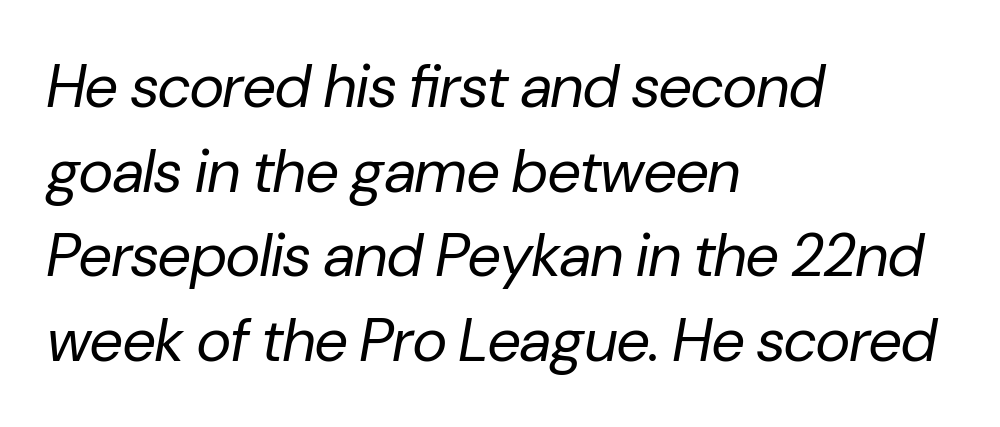
{"italic": "yes", "lean": "right", "slant_degrees": 10, "bold": "no", "weight": "regular", "width": "normal", "stroke_contrast": "low", "x_height": "medium", "monospaced": "no", "underline": "no", "align": "left", "line_spacing": "normal", "line_spacing_ratio": 1.41, "letter_spacing": "normal", "letter_spacing_em": 0.0, "glyph_px": 60}
